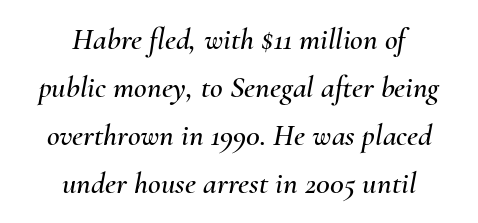
The image shows 31 px text type, italic (leaning right); set centered, normal line spacing (1.55x), normal letter spacing, not underlined; medium stroke contrast and a small x-height.
